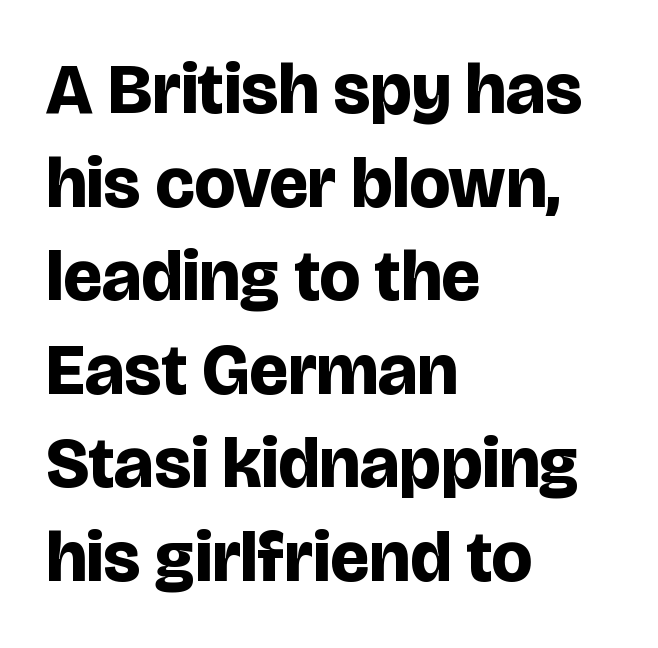
The image shows 72 px bold sans-serif type, upright; set left-aligned, normal line spacing (1.3x), normal letter spacing, not underlined; low stroke contrast and a large x-height.
